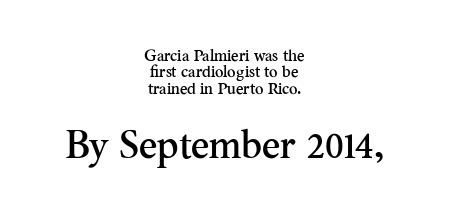
If you squint, the bottom block still reads clearly — it's the larger of the two. Unlike italic type, these characters show no tilt at all. Descenders hang freely into open space. This rendering leaves character spacing at its baseline value.
